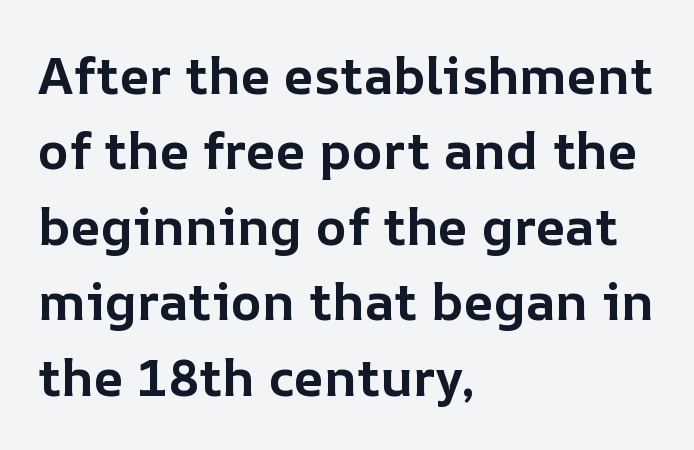
{"italic": "no", "bold": "yes", "weight": "bold", "width": "normal", "stroke_contrast": "low", "x_height": "medium", "monospaced": "no", "underline": "no", "align": "left", "line_spacing": "normal", "line_spacing_ratio": 1.45, "letter_spacing": "normal", "letter_spacing_em": 0.0, "glyph_px": 52}
